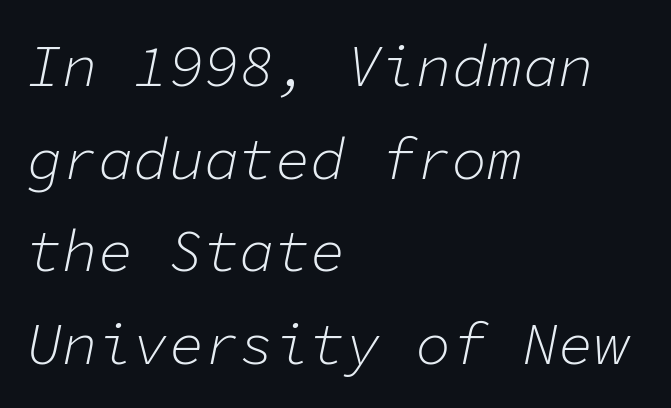
Q: Is the text bold? A: No.
Q: Is the text italic (slanted)? A: Yes, it leans right by about 11 degrees.
Q: Is the text underlined? A: No.
Q: How is the paragraph aligned? A: Left-aligned.
Q: Is the spacing between letters normal or unusually wide? A: Normal.
Q: Is the spacing between lines tight, normal or loose? A: Normal.
Q: Width (condensed, normal, or wide)? A: Normal.
Q: Stroke contrast? A: Low.
Q: x-height? A: Medium.
Q: Monospaced? A: Yes.
